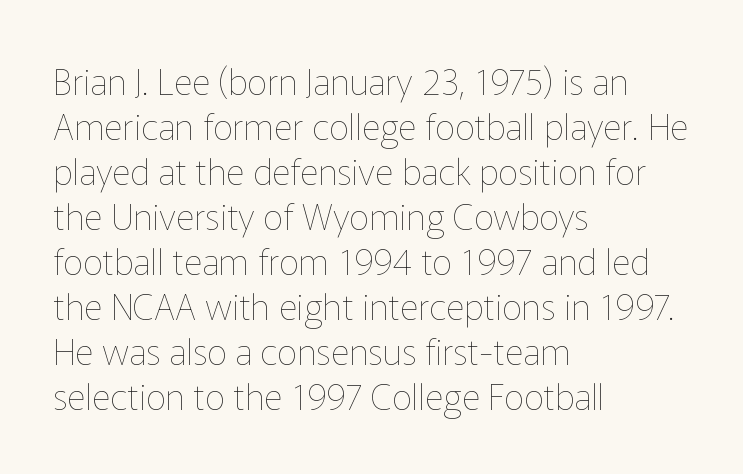
Teacher's note: observe the even left margin — that is flush-left alignment. Honestly, the letter spacing is just normal — you wouldn't notice it. The leading is moderate, giving the passage an even texture. The glyphs are unaccompanied by any horizontal stroke below them. This sample has the flowing, uneven cadence of proportional lettering.
